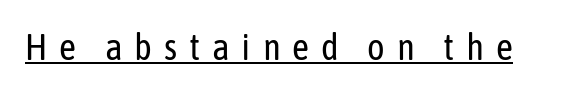
Q: Is the text bold? A: No.
Q: Is the text italic (slanted)? A: No, it is upright.
Q: Is the typeface a serif or a sans-serif typeface? A: Sans-serif.
Q: Is the text underlined? A: Yes.
Q: Is the spacing between letters normal or unusually wide? A: Unusually wide.
Q: Width (condensed, normal, or wide)? A: Condensed.
Q: Stroke contrast? A: Low.
Q: x-height? A: Medium.
Q: Monospaced? A: No.
